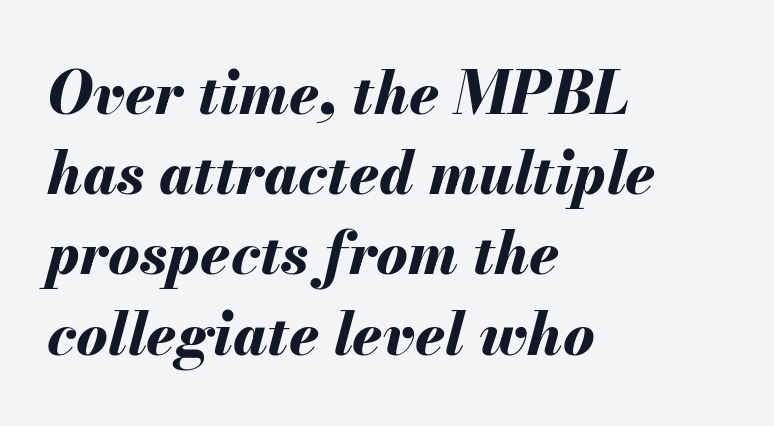
{"italic": "yes", "lean": "right", "slant_degrees": 13, "bold": "yes", "weight": "bold", "width": "normal", "stroke_contrast": "medium", "x_height": "small", "monospaced": "no", "underline": "no", "align": "left", "line_spacing": "normal", "line_spacing_ratio": 1.36, "letter_spacing": "normal", "letter_spacing_em": 0.0, "glyph_px": 59}
